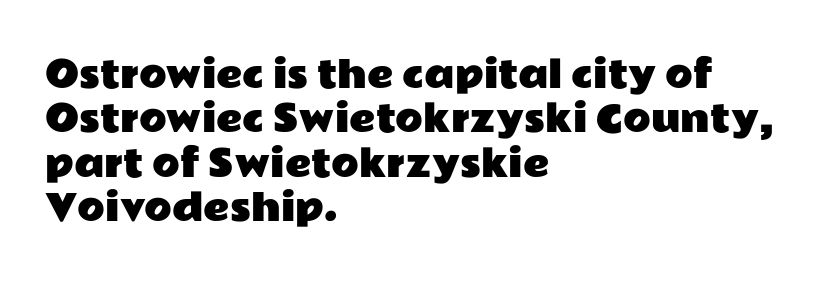
{"serif": "no", "italic": "no", "width": "wide", "stroke_contrast": "low", "x_height": "medium", "monospaced": "no", "underline": "no", "align": "left", "line_spacing_ratio": 1.23, "letter_spacing": "normal", "letter_spacing_em": 0.0, "glyph_px": 36}
